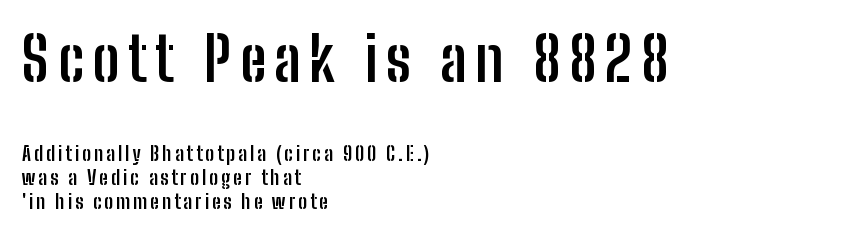
The image shows 60 px semibold, condensed sans-serif type, upright; set left-aligned, line spacing 1.19x, not underlined; the first (top) block is 3.0x larger; low stroke contrast and a medium x-height.
